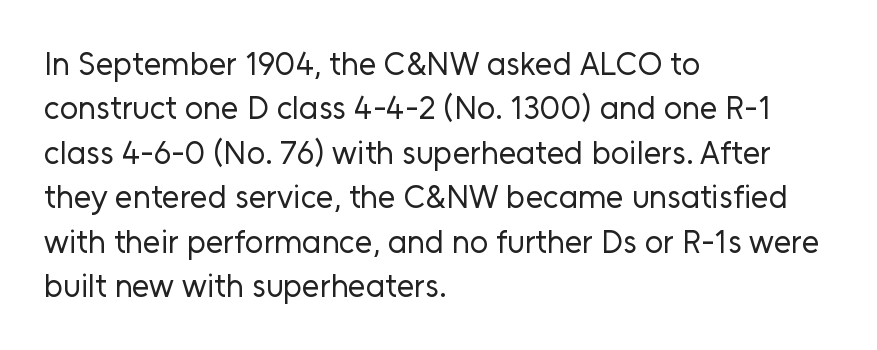
The image shows 32 px regular-weight sans-serif type, upright; set left-aligned, normal line spacing (1.39x), normal letter spacing, not underlined; low stroke contrast and a medium x-height.
